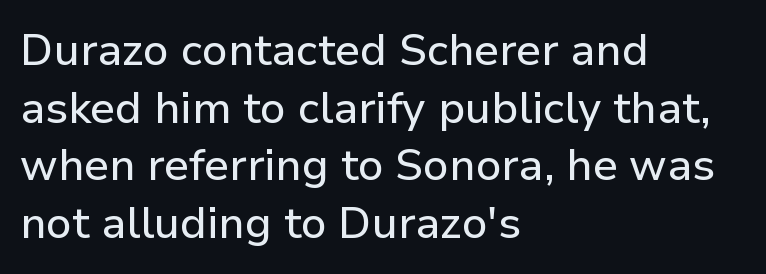
Q: Is the text italic (slanted)? A: No, it is upright.
Q: Is the typeface a serif or a sans-serif typeface? A: Sans-serif.
Q: Is the text underlined? A: No.
Q: How is the paragraph aligned? A: Left-aligned.
Q: Is the spacing between letters normal or unusually wide? A: Normal.
Q: Is the spacing between lines tight, normal or loose? A: Normal.
Q: Width (condensed, normal, or wide)? A: Normal.
Q: Stroke contrast? A: Low.
Q: x-height? A: Medium.
Q: Monospaced? A: No.
